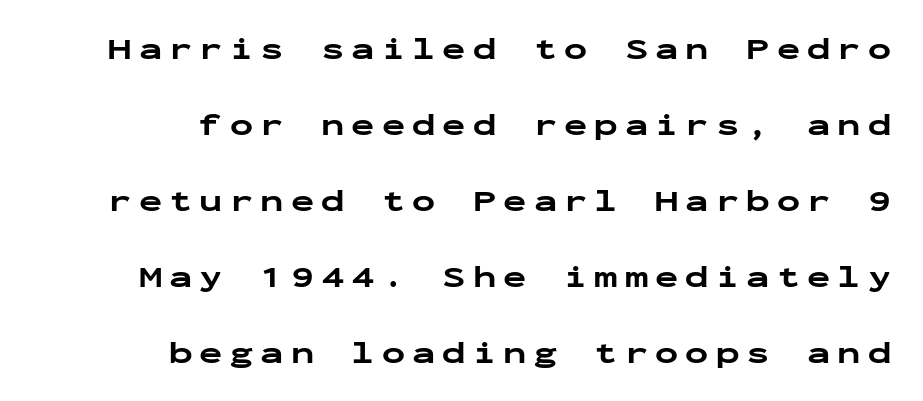
The image shows 31 px bold, wide sans-serif type, upright, monospaced; set right-aligned, loose line spacing (2.45x), unusually wide letter spacing (+0.23 em), not underlined; low stroke contrast and a medium x-height.
